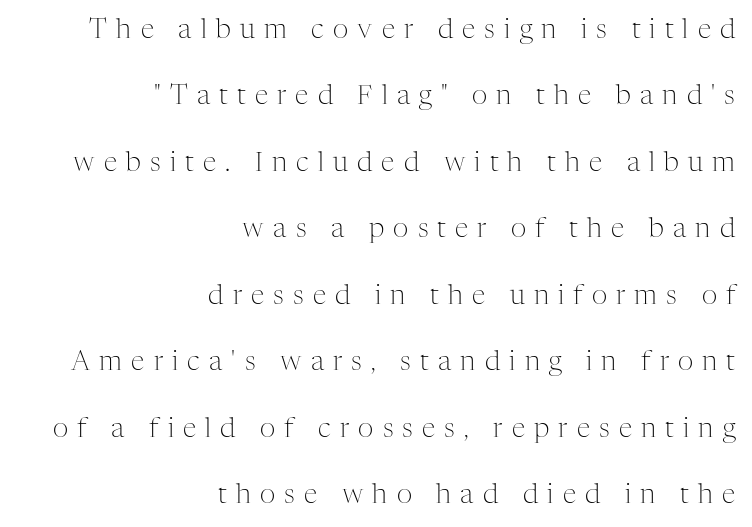
Q: Is the text bold? A: No.
Q: Is the text italic (slanted)? A: No, it is upright.
Q: Is the text underlined? A: No.
Q: How is the paragraph aligned? A: Right-aligned.
Q: Is the spacing between letters normal or unusually wide? A: Unusually wide.
Q: Is the spacing between lines tight, normal or loose? A: Loose.
